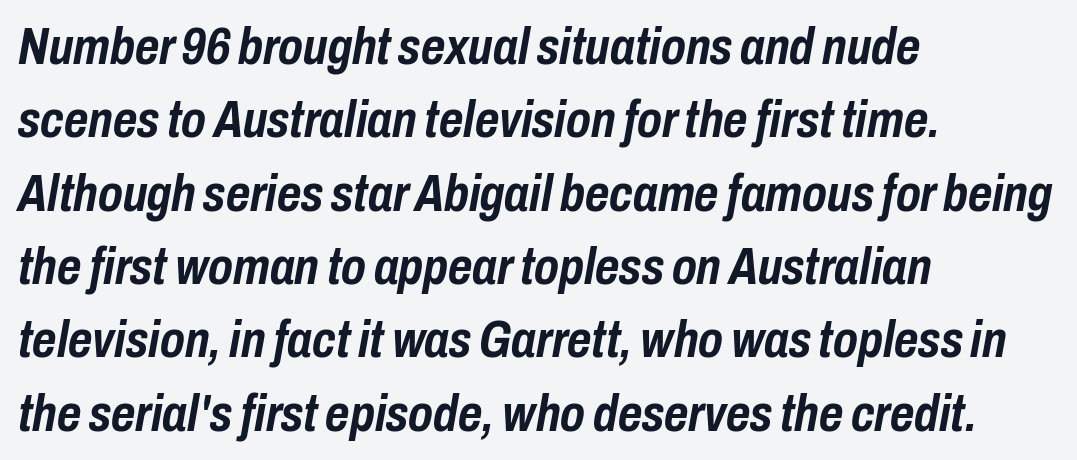
The image shows 52 px semibold, condensed type, italic (leaning right); set left-aligned, normal line spacing (1.41x), normal letter spacing, not underlined; low stroke contrast and a medium x-height.
